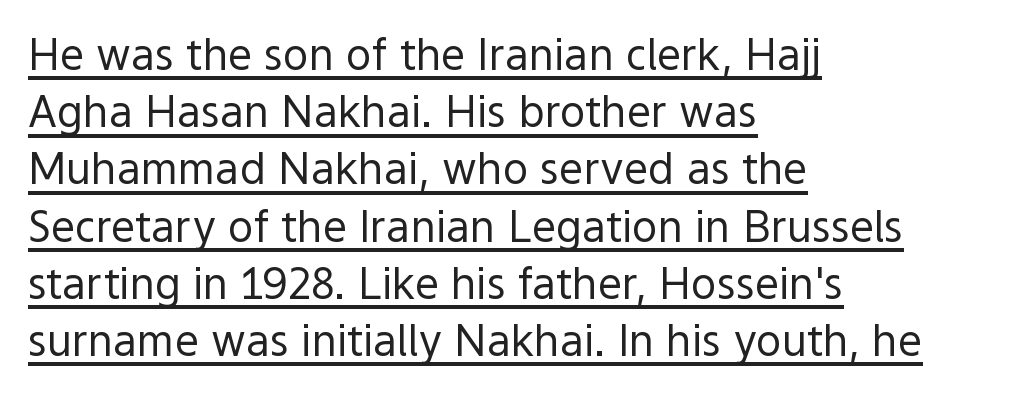
Do the characters align in a grid? No, the font is proportional. Stroke thickness stays within the range of a standard reading face or lighter. This rendering features underlined lettering. Horizontal alignment here is leftward, the default for most running prose. The characters display no serif detailing; their extremities are plain. Each new line begins a customary step beneath the previous one.
